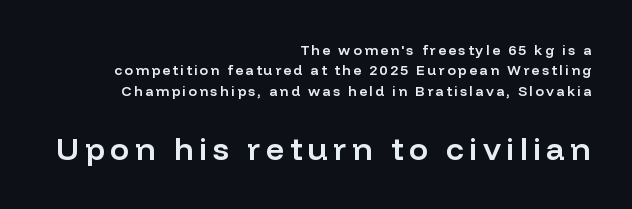
The image shows 32 px semibold sans-serif type, upright; set right-aligned, normal line spacing (1.46x), not underlined; the second (bottom) block is 2.29x larger; low stroke contrast and a medium x-height.
